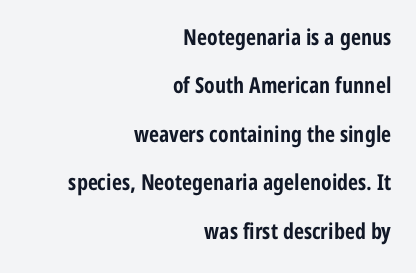
{"italic": "no", "bold": "yes", "underline": "no", "align": "right", "line_spacing": "loose", "line_spacing_ratio": 2.2, "letter_spacing": "normal", "letter_spacing_em": 0.0, "glyph_px": 22}
